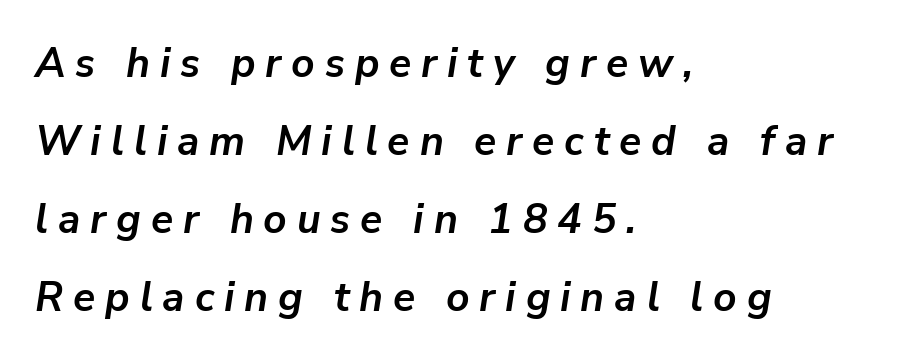
{"italic": "yes", "lean": "right", "slant_degrees": 9, "bold": "yes", "weight": "semibold", "width": "normal", "stroke_contrast": "low", "x_height": "medium", "monospaced": "no", "underline": "no", "align": "left", "line_spacing": "loose", "line_spacing_ratio": 1.9, "letter_spacing": "wide", "letter_spacing_em": 0.24, "glyph_px": 41}
